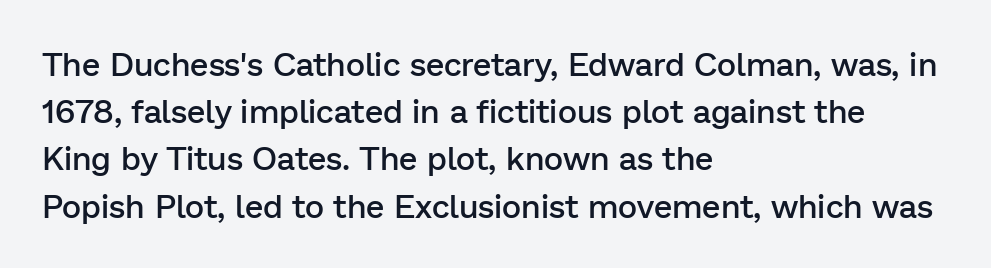
Q: Is the text bold? A: Semi-bold.
Q: Is the text italic (slanted)? A: No, it is upright.
Q: Is the typeface a serif or a sans-serif typeface? A: Sans-serif.
Q: Is the text underlined? A: No.
Q: How is the paragraph aligned? A: Left-aligned.
Q: Is the spacing between letters normal or unusually wide? A: Normal.
Q: Is the spacing between lines tight, normal or loose? A: Normal.
Q: Width (condensed, normal, or wide)? A: Normal.
Q: Stroke contrast? A: Low.
Q: x-height? A: Medium.
Q: Monospaced? A: No.
